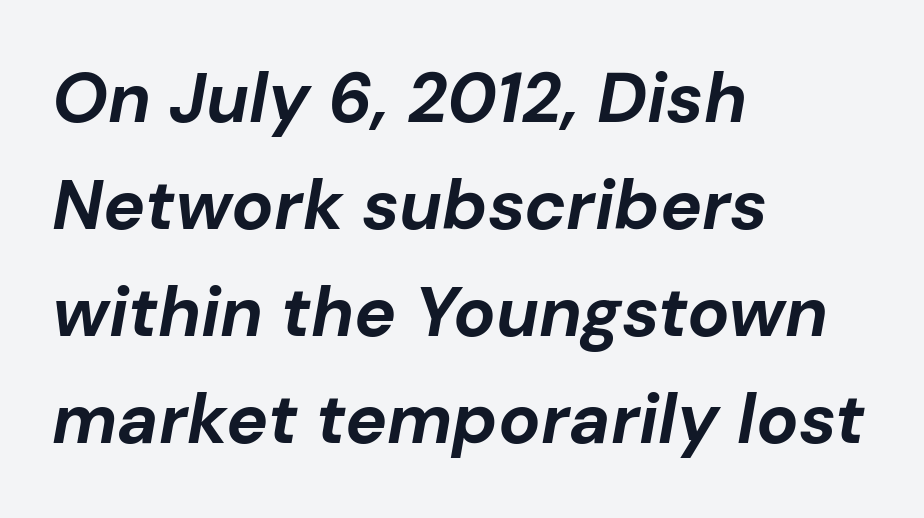
The image shows 70 px bold type, italic (leaning right); set left-aligned, normal line spacing (1.53x), normal letter spacing, not underlined; low stroke contrast and a medium x-height.
